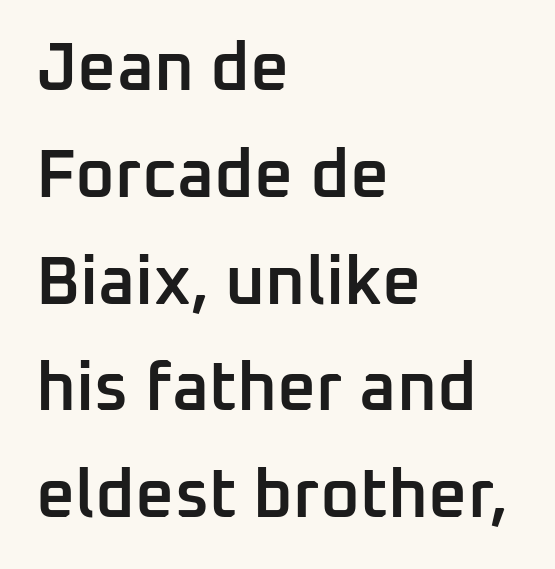
{"serif": "no", "italic": "no", "bold": "semi", "weight": "semibold", "width": "normal", "stroke_contrast": "low", "x_height": "medium", "monospaced": "no", "underline": "no", "align": "left", "line_spacing": "normal", "line_spacing_ratio": 1.57, "letter_spacing": "normal", "letter_spacing_em": 0.0, "glyph_px": 68}
